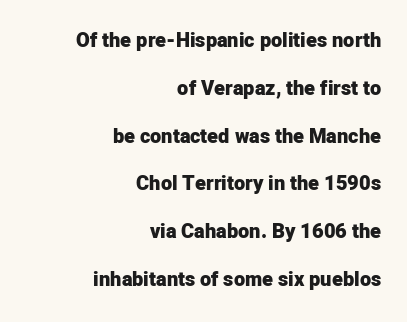
Notice the wide empty band between every row — that's loose leading. I'd describe the lettering as bold — thick and assertive. Caption: standard tracking, unaltered. Just letters on the line, the space beneath them empty. Italic? Not at all — the glyphs are vertical.
